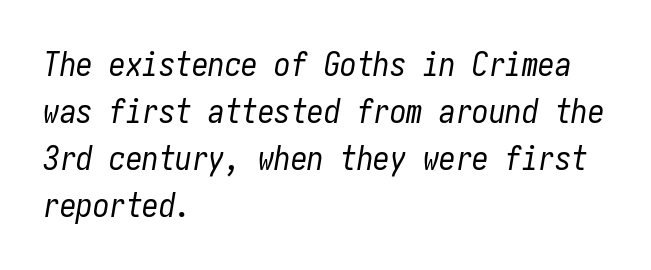
The ragged edge is on the right, which tells us the setting is flush left. If you measured baseline to baseline, you'd find a middling distance. Weight: regular or lighter. The foot of each line stays bare and open.
